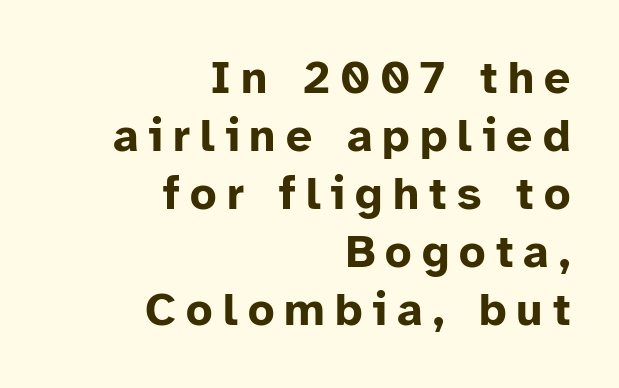
The image shows 46 px bold sans-serif type, upright; set right-aligned, normal line spacing (1.26x), unusually wide letter spacing (+0.22 em), not underlined; low stroke contrast and a medium x-height.
